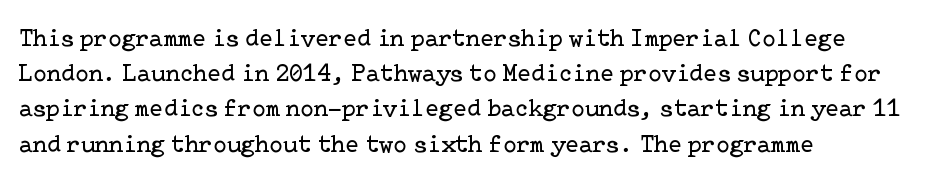
Weight: not bold — regular or lighter. Summary of vertical rhythm: regular, with standard interline spacing. Italic? Not at all — the glyphs are vertical. Words appear dense and cohesive because spacing is normal. Glance below the letters and you will spot only blank space.
